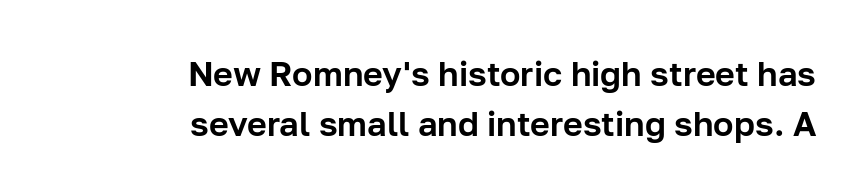
{"serif": "no", "italic": "no", "width": "normal", "stroke_contrast": "low", "x_height": "medium", "monospaced": "no", "underline": "no", "align": "right", "line_spacing": "normal", "line_spacing_ratio": 1.47, "letter_spacing": "normal", "letter_spacing_em": 0.0, "glyph_px": 34}
